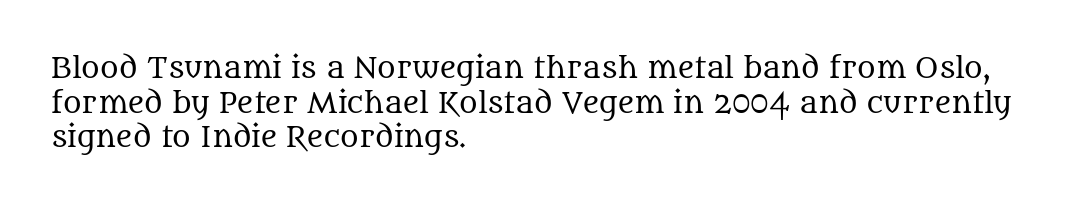
Q: Is the text bold? A: No.
Q: Is the text italic (slanted)? A: No, it is upright.
Q: Is the typeface a serif or a sans-serif typeface? A: Serif.
Q: Is the text underlined? A: No.
Q: How is the paragraph aligned? A: Left-aligned.
Q: Is the spacing between letters normal or unusually wide? A: Normal.
Q: Width (condensed, normal, or wide)? A: Normal.
Q: Stroke contrast? A: Medium.
Q: x-height? A: Large.
Q: Monospaced? A: No.
